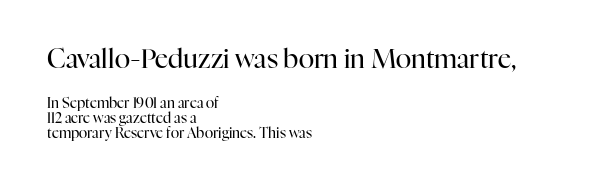
{"italic": "no", "bold": "no", "underline": "no", "align": "left", "line_spacing": "tight", "line_spacing_ratio": 1.07, "letter_spacing": "normal", "letter_spacing_em": 0.0, "larger_block": "first", "size_ratio": 1.86, "glyph_px": 26}
